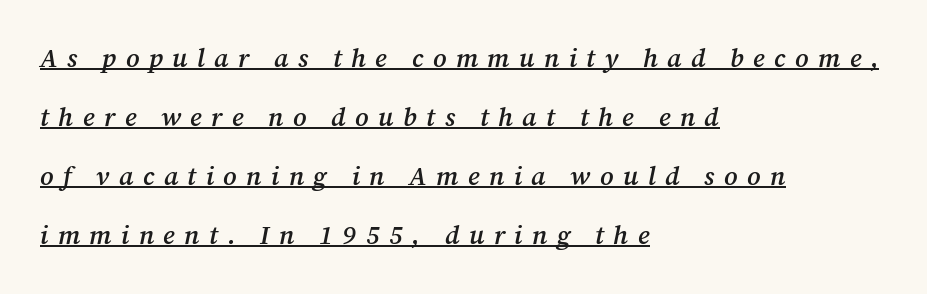
Horizontal bands of white between lines are thick stripes. Horizontal alignment here is leftward, the default for most running prose. The specimen reads as italic at a glance. The passage shown is semibold, sitting just below true bold. This sample carries an underscore along the baseline area. Characters follow at a spacing far wider than the type designer built in.
